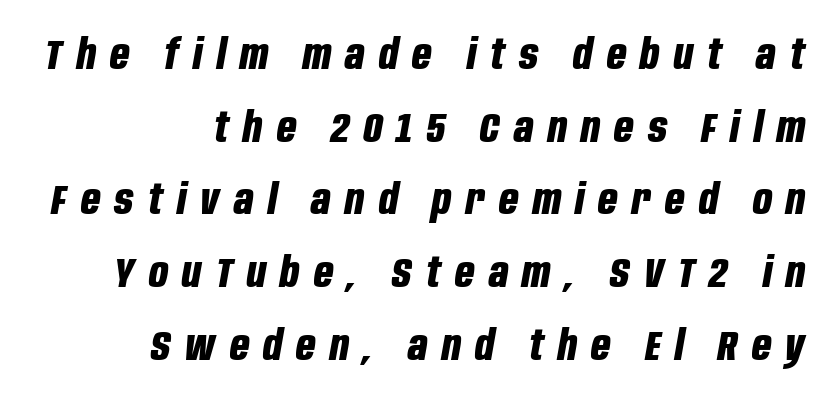
Observe the lean: these are italic letterforms. The characters look thick and weighty, a clear bold. Note the varied advance widths — an 'i' is clearly narrower than an 'm'. Descender tails drop into unmarked territory.
